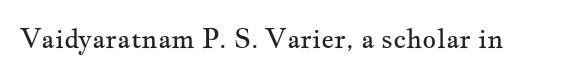
Q: Is the text bold? A: No.
Q: Is the text italic (slanted)? A: No, it is upright.
Q: Is the text underlined? A: No.
Q: Is the spacing between letters normal or unusually wide? A: Normal.
